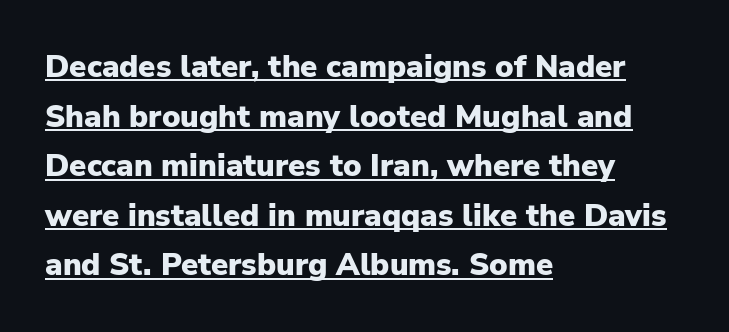
Is the block centered? No — it sits flush against the left margin. Typographic density is high because the face is bold. Decoration check: the copy is underlined. In terms of letterform style, serifs are entirely absent.
